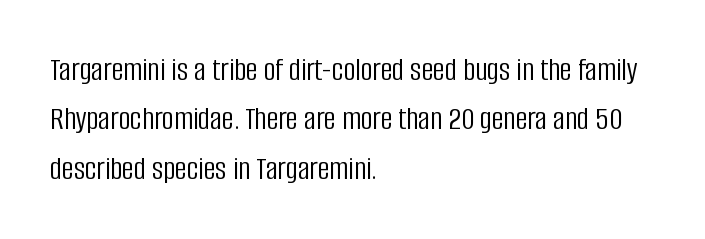
The image shows 33 px light, condensed sans-serif type, upright; set left-aligned, normal line spacing (1.5x), normal letter spacing, not underlined; low stroke contrast and a large x-height.
